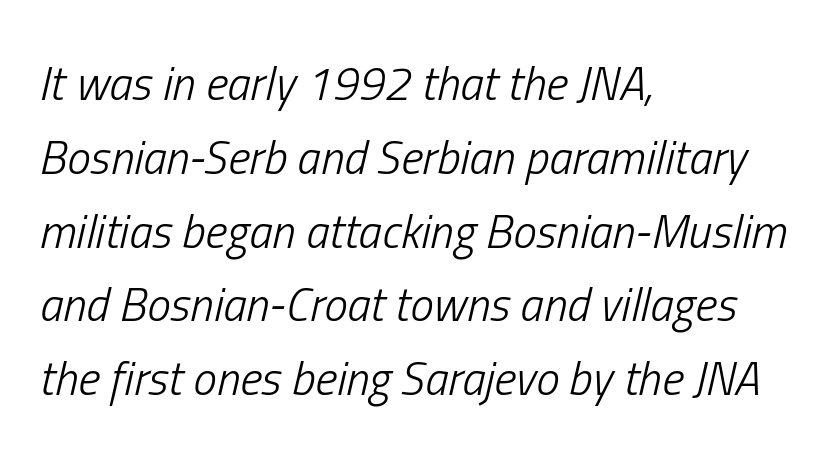
The image shows 47 px light, condensed type, italic (leaning right); set left-aligned, normal line spacing (1.57x), normal letter spacing, not underlined; low stroke contrast and a medium x-height.
